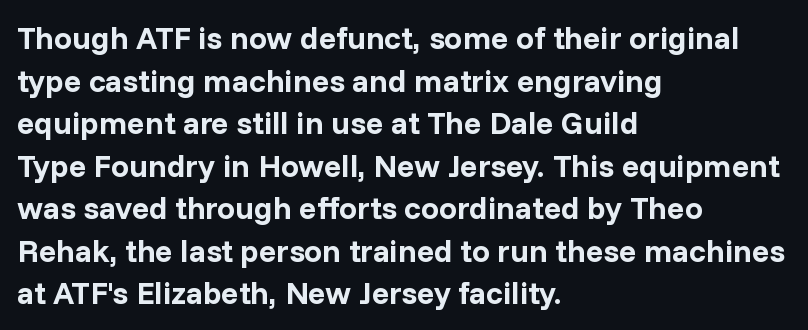
{"serif": "no", "italic": "no", "bold": "yes", "weight": "bold", "width": "normal", "stroke_contrast": "low", "x_height": "medium", "monospaced": "no", "underline": "no", "align": "left", "line_spacing": "normal", "line_spacing_ratio": 1.33, "letter_spacing": "normal", "letter_spacing_em": 0.0, "glyph_px": 32}
